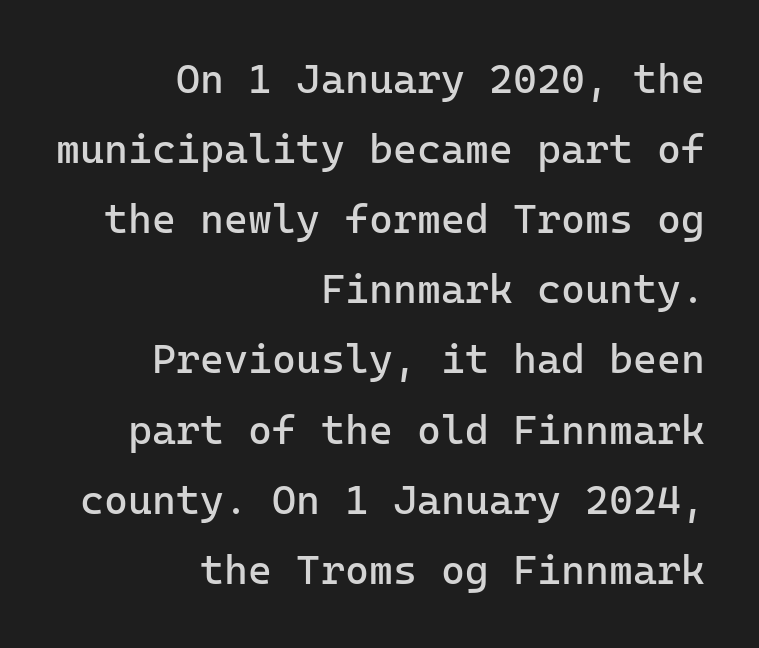
{"serif": "no", "italic": "no", "bold": "no", "weight": "regular", "width": "normal", "stroke_contrast": "low", "x_height": "medium", "underline": "no", "align": "right", "line_spacing_ratio": 1.71, "letter_spacing": "normal", "letter_spacing_em": 0.0, "glyph_px": 41}
